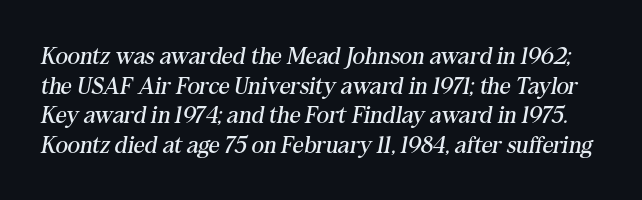
Characters are canted at an angle relative to the baseline's perpendicular. Spacing between characters is what you'd get straight out of the box. Just letters on the line, the space beneath them empty. The strokes carry an ordinary text weight at most.
